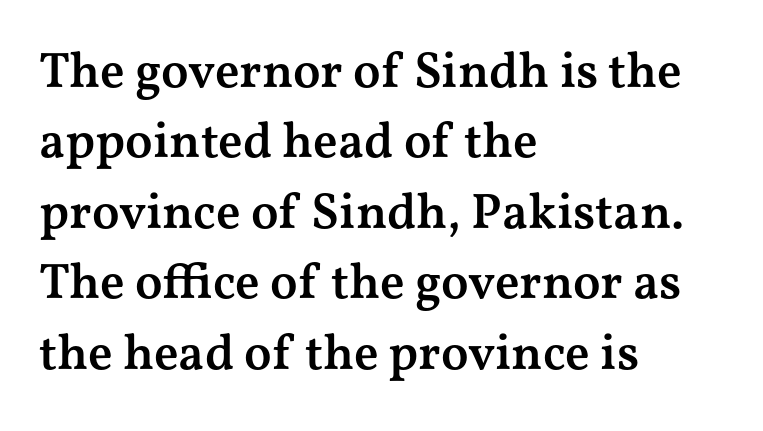
Q: Is the text bold? A: Semi-bold.
Q: Is the text italic (slanted)? A: No, it is upright.
Q: Is the typeface a serif or a sans-serif typeface? A: Serif.
Q: Is the text underlined? A: No.
Q: How is the paragraph aligned? A: Left-aligned.
Q: Is the spacing between letters normal or unusually wide? A: Normal.
Q: Is the spacing between lines tight, normal or loose? A: Normal.
Q: Width (condensed, normal, or wide)? A: Wide.
Q: Stroke contrast? A: Medium.
Q: x-height? A: Medium.
Q: Monospaced? A: No.
